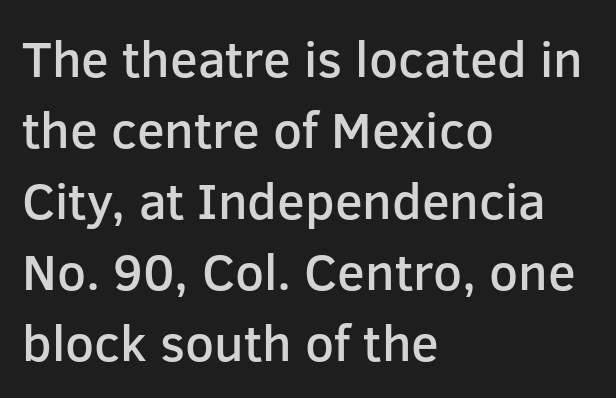
Typographic density is moderately raised because the face is semibold. Does the type have serifs? No, each stem ends abruptly. The vertical gap from one line to the next is medium. Plain, unruled lines of type. Proportional: the letters do not fall into vertical columns.
